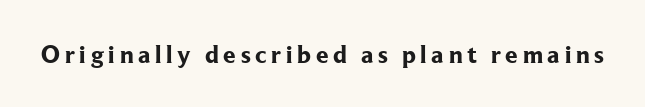
{"italic": "no", "bold": "yes", "underline": "no", "glyph_px": 25}
